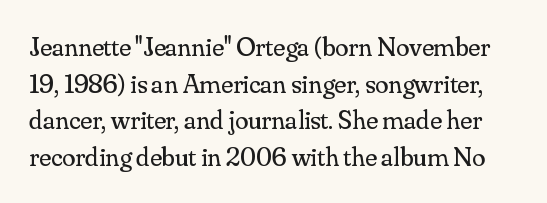
Any mark beneath the type? The region is blank. Each stroke keeps to a modest, everyday thickness or less. Regular leading. The lettering holds an erect, upright posture throughout. This sample uses plain, unmodified letter spacing.
